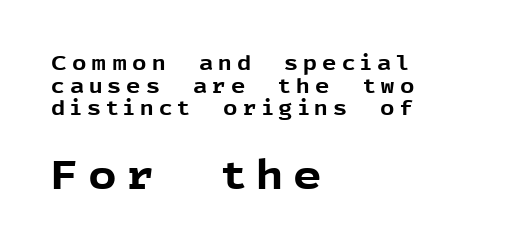
Notice how the passage keeps a crisp vertical edge on the left only. Check the space under the baseline: it is left empty. How heavy is the stroke? Heavy — this is a bold. This block would grow much taller if given ordinary leading; it's compressed now. Every character sits straight up, as roman type does. The second block has been scaled up relative to the first.
